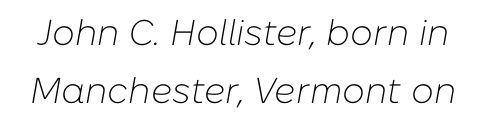
{"italic": "yes", "lean": "right", "slant_degrees": 10, "bold": "no", "weight": "light", "width": "normal", "stroke_contrast": "low", "x_height": "medium", "monospaced": "no", "underline": "no", "line_spacing": "normal", "line_spacing_ratio": 1.6, "letter_spacing": "normal", "letter_spacing_em": 0.0, "glyph_px": 36}
